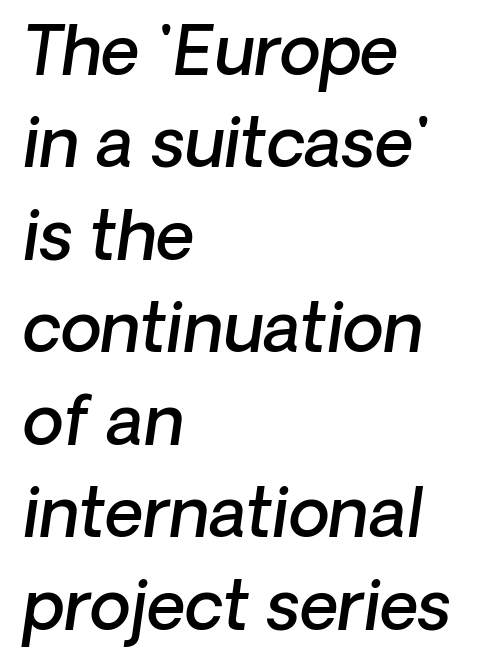
The image shows 67 px semibold type, italic (leaning right); set left-aligned, normal line spacing (1.38x), normal letter spacing, not underlined; low stroke contrast and a medium x-height.
